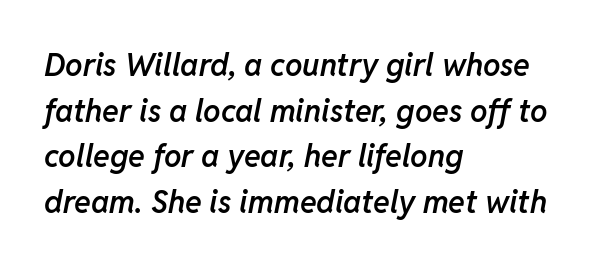
Stroke thickness is moderately raised; the sample reads as semibold. Horizontal bands of white between lines are of average thickness. Character widths vary here, with narrow letters taking less room than wide ones. A student would call this left alignment; a typographer would say flush left, rag right.
